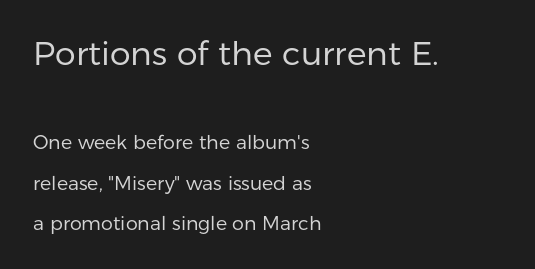
{"serif": "no", "italic": "no", "bold": "no", "weight": "regular", "width": "normal", "stroke_contrast": "low", "x_height": "medium", "monospaced": "no", "underline": "no", "align": "left", "line_spacing": "loose", "line_spacing_ratio": 2.14, "letter_spacing": "normal", "letter_spacing_em": 0.0, "larger_block": "first", "size_ratio": 1.74, "glyph_px": 33}
